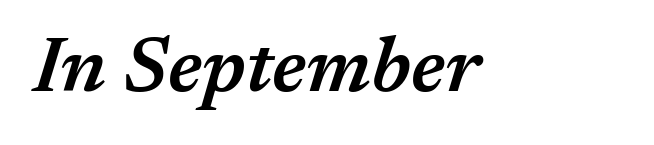
Typographic density is moderately raised because the face is semibold. There is no visible air inserted between adjacent glyphs. No word sits above an underline. Do the characters align in a grid? No, the font is proportional.
